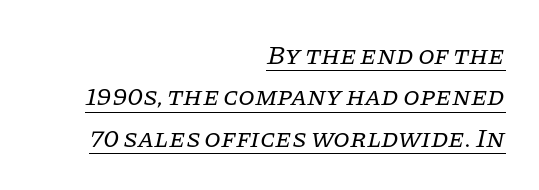
{"italic": "yes", "lean": "right", "slant_degrees": 11, "bold": "no", "underline": "yes", "align": "right", "line_spacing": "normal", "line_spacing_ratio": 1.53, "letter_spacing": "normal", "letter_spacing_em": 0.0, "glyph_px": 27}
